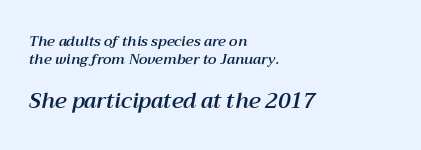
Q: Is the text italic (slanted)? A: Yes, it leans right by about 12 degrees.
Q: Is the text underlined? A: No.
Q: How is the paragraph aligned? A: Left-aligned.
Q: Is the spacing between letters normal or unusually wide? A: Normal.
Q: Is the spacing between lines tight, normal or loose? A: Normal.
Q: Which block of text is set in a larger size, the first (top) or the second (bottom)? A: The second (bottom) one.
